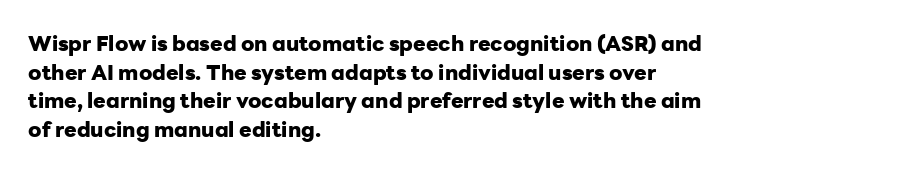
Notice how descenders clear the ascenders below comfortably — that's standard leading. Clear beneath every line of the passage. These lines are set flush left with a ragged right edge. The type sits square on the baseline with zero lean. Each word holds together tightly as a unit, with standard inter-letter gaps.
